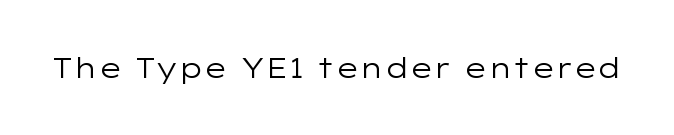
Spacing verdict: proportional, widths tailored to each character. Note: no serifs on the glyphs. Vertical stems look standard width or narrower in stroke. Is the letter spacing exaggerated? No — it looks like the ordinary default. Lines of text with bare space underneath.
